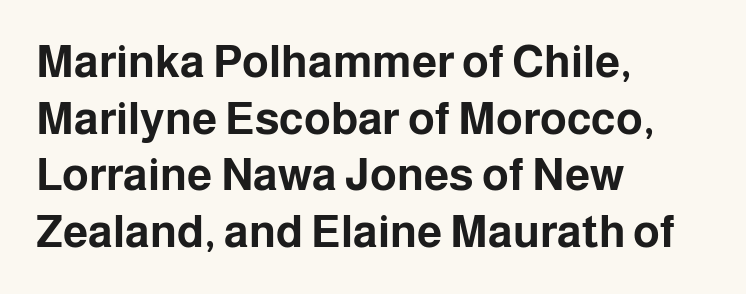
The image shows 45 px bold sans-serif type, upright; set left-aligned, normal line spacing (1.26x), normal letter spacing, not underlined; low stroke contrast and a medium x-height.
